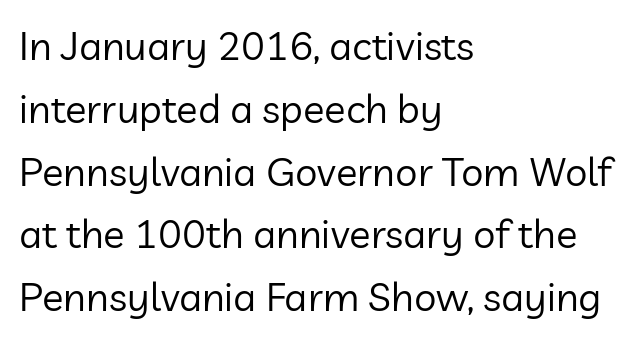
The image shows 40 px regular-weight sans-serif type, upright; set left-aligned, normal line spacing (1.57x), normal letter spacing, not underlined; low stroke contrast and a medium x-height.
